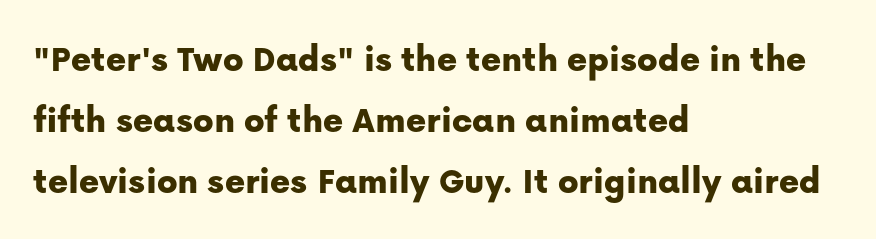
The image shows 38 px sans-serif type, upright; set left-aligned, normal line spacing (1.6x), normal letter spacing, not underlined; low stroke contrast and a medium x-height.
